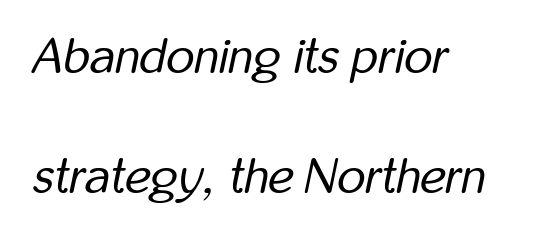
Q: Is the text bold? A: No.
Q: Is the text italic (slanted)? A: Yes, it leans right by about 12 degrees.
Q: Is the text underlined? A: No.
Q: How is the paragraph aligned? A: Left-aligned.
Q: Is the spacing between letters normal or unusually wide? A: Normal.
Q: Is the spacing between lines tight, normal or loose? A: Loose.
Q: Width (condensed, normal, or wide)? A: Condensed.
Q: Stroke contrast? A: Low.
Q: x-height? A: Medium.
Q: Monospaced? A: No.
